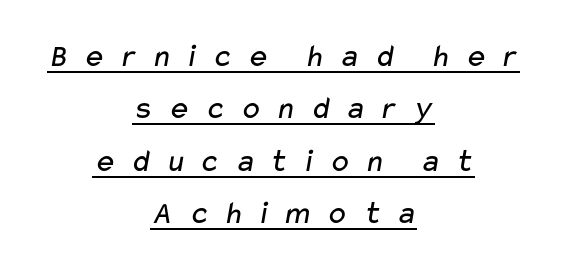
The image shows 33 px regular-weight, wide sans-serif type; set centered, normal line spacing (1.59x), unusually wide letter spacing (+0.41 em), underlined; low stroke contrast and a medium x-height.
